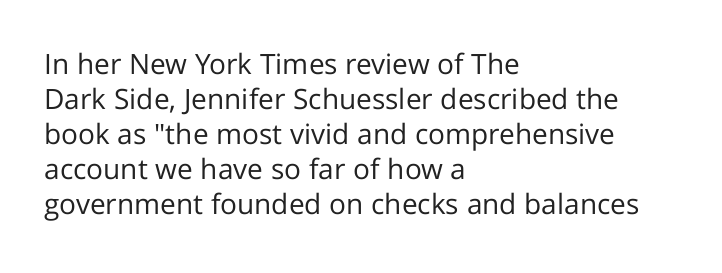
Q: Is the text bold? A: No.
Q: Is the text italic (slanted)? A: No, it is upright.
Q: Is the typeface a serif or a sans-serif typeface? A: Sans-serif.
Q: Is the text underlined? A: No.
Q: How is the paragraph aligned? A: Left-aligned.
Q: Is the spacing between letters normal or unusually wide? A: Normal.
Q: Is the spacing between lines tight, normal or loose? A: Normal.
Q: Width (condensed, normal, or wide)? A: Normal.
Q: Stroke contrast? A: Low.
Q: x-height? A: Medium.
Q: Monospaced? A: No.
